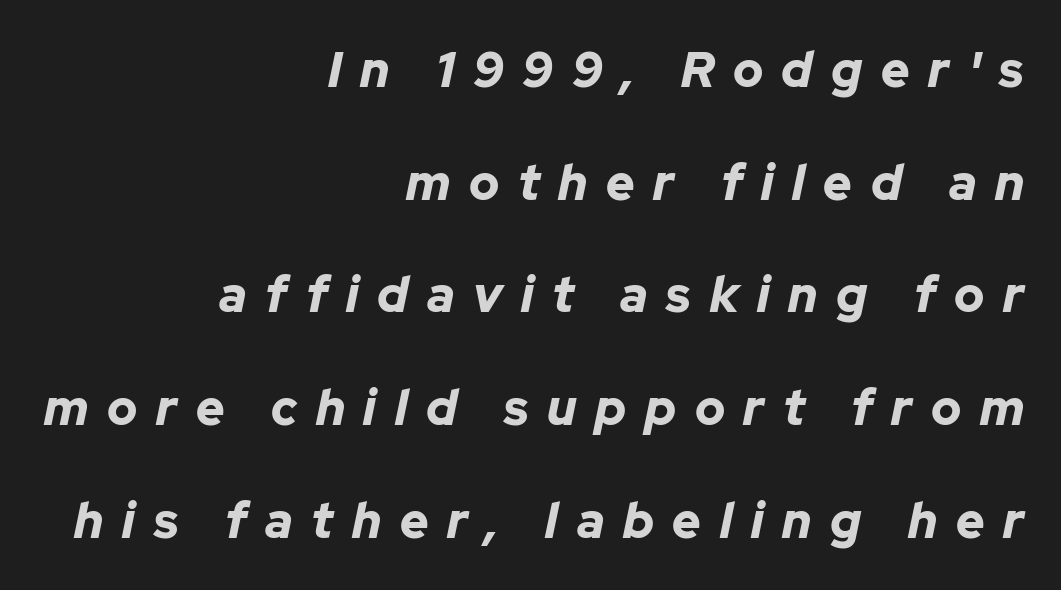
Q: Is the text bold? A: Yes.
Q: Is the text italic (slanted)? A: Yes, it leans right by about 12 degrees.
Q: Is the text underlined? A: No.
Q: How is the paragraph aligned? A: Right-aligned.
Q: Is the spacing between letters normal or unusually wide? A: Unusually wide.
Q: Is the spacing between lines tight, normal or loose? A: Loose.
Q: Width (condensed, normal, or wide)? A: Normal.
Q: Stroke contrast? A: Low.
Q: x-height? A: Medium.
Q: Monospaced? A: No.
